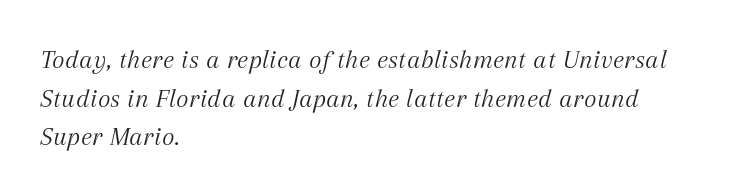
{"italic": "yes", "lean": "right", "slant_degrees": 12, "bold": "no", "underline": "no", "align": "left", "line_spacing": "normal", "line_spacing_ratio": 1.43, "letter_spacing": "normal", "letter_spacing_em": 0.0, "glyph_px": 27}
